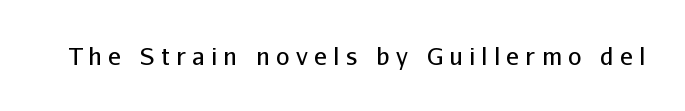
The horizontal fit of the characters is loose and conspicuously gappy. The type sits square on the baseline with zero lean. A clean baseline with only descenders dipping below it. No extra ink here — the face is not bold.
